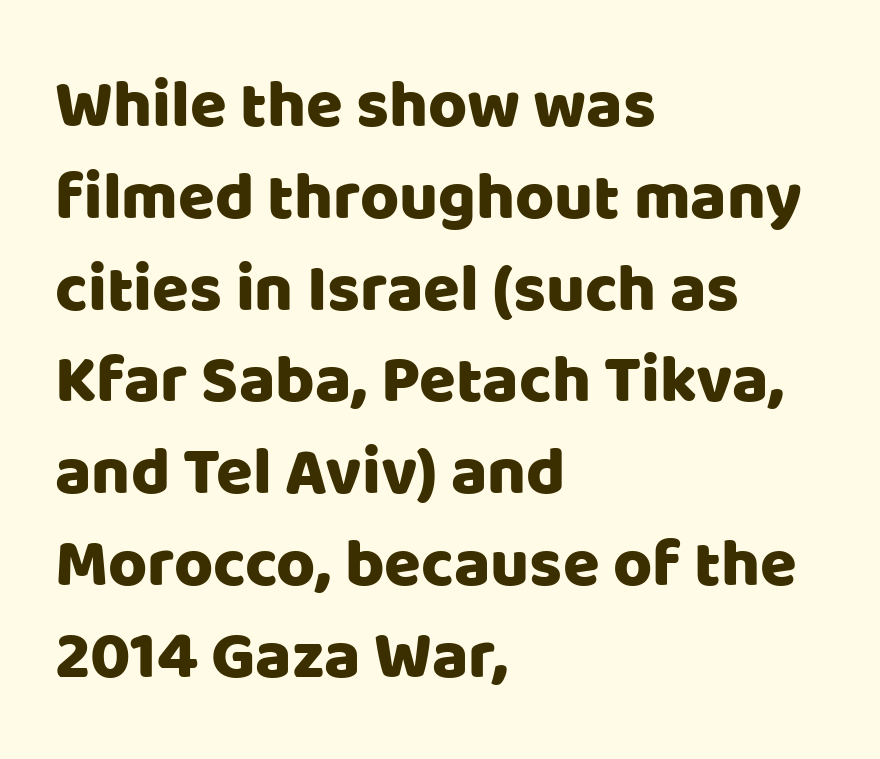
{"serif": "no", "italic": "no", "width": "normal", "stroke_contrast": "low", "x_height": "large", "monospaced": "no", "underline": "no", "align": "left", "line_spacing": "normal", "line_spacing_ratio": 1.37, "letter_spacing": "normal", "letter_spacing_em": 0.0, "glyph_px": 67}
